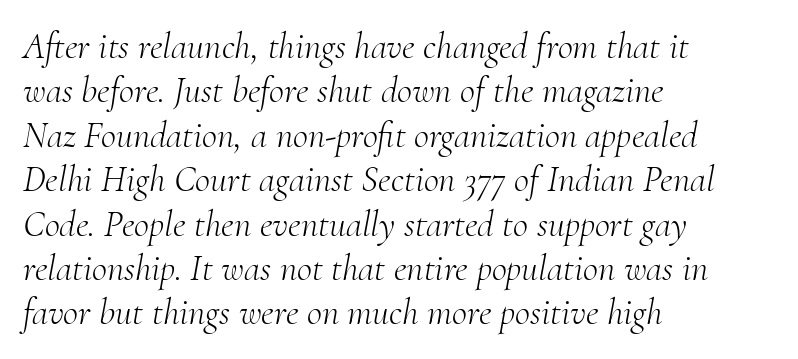
{"serif": "yes", "italic": "yes", "lean": "right", "slant_degrees": 10, "bold": "no", "weight": "light", "width": "normal", "stroke_contrast": "medium", "x_height": "small", "monospaced": "no", "underline": "no", "align": "left", "line_spacing_ratio": 1.2, "letter_spacing": "normal", "letter_spacing_em": 0.0, "glyph_px": 37}
